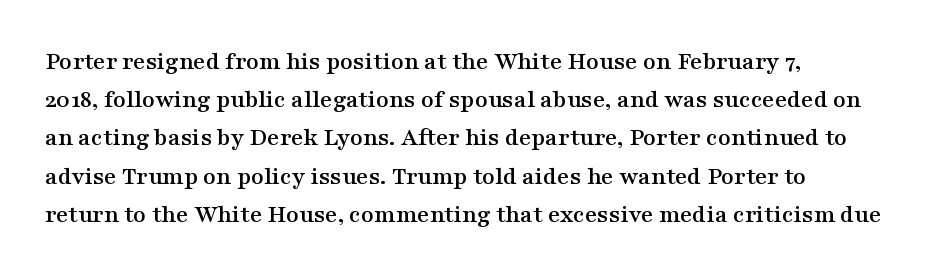
Glance below the letters and you will spot only blank space. Interline gaps are of average width in this sample. The type sits square on the baseline with zero lean. The text block is weighted toward the left margin, trailing off unevenly rightward. These lines keep a tight, regular rhythm from letter to letter.
